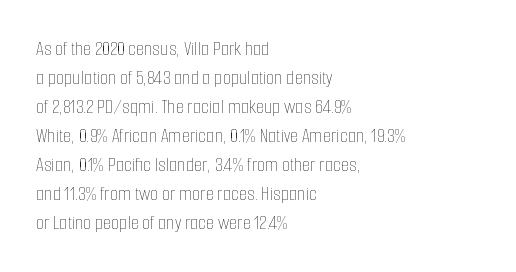
Q: Is the text bold? A: No.
Q: Is the text italic (slanted)? A: No, it is upright.
Q: Is the text underlined? A: No.
Q: How is the paragraph aligned? A: Left-aligned.
Q: Is the spacing between letters normal or unusually wide? A: Normal.
Q: Is the spacing between lines tight, normal or loose? A: Normal.
